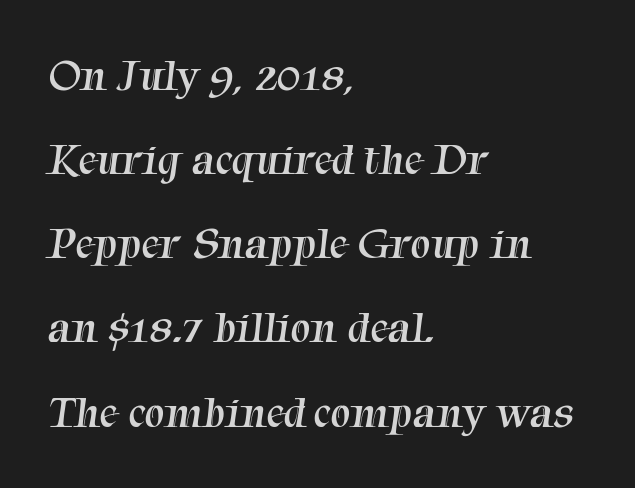
{"serif": "yes", "bold": "no", "weight": "regular", "width": "normal", "stroke_contrast": "medium", "x_height": "medium", "monospaced": "no", "underline": "no", "align": "left", "line_spacing_ratio": 1.87, "letter_spacing": "normal", "letter_spacing_em": 0.0, "glyph_px": 45}
